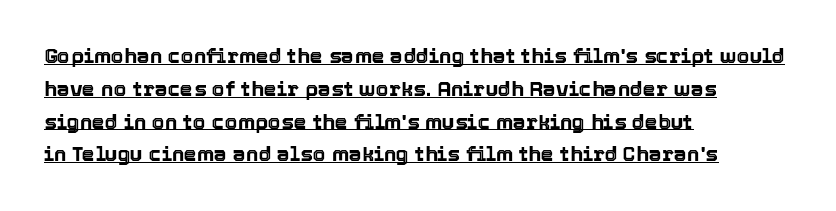
{"italic": "no", "underline": "yes", "align": "left", "line_spacing": "normal", "line_spacing_ratio": 1.56, "letter_spacing": "normal", "letter_spacing_em": 0.0, "glyph_px": 21}
